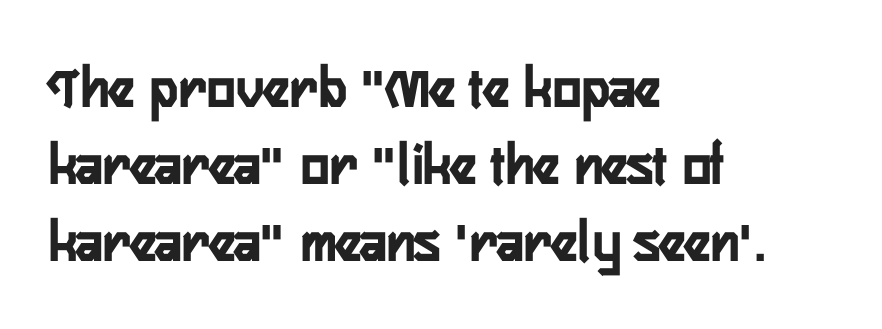
The image shows 60 px semibold, condensed sans-serif type, upright; set left-aligned, normal line spacing (1.28x), normal letter spacing, not underlined; low stroke contrast and a medium x-height.
